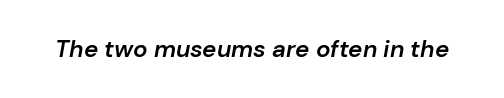
{"italic": "yes", "lean": "right", "slant_degrees": 10, "bold": "semi", "underline": "no", "letter_spacing": "normal", "letter_spacing_em": 0.0, "glyph_px": 24}
